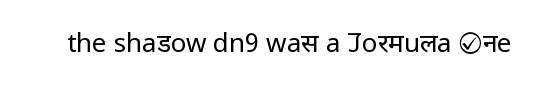
A roman cut, with each character standing at attention. Decoration check: the copy has no underline. The gaps between neighbouring characters are ordinary and unremarkable. Bold? No — there's no thickening of the strokes.
